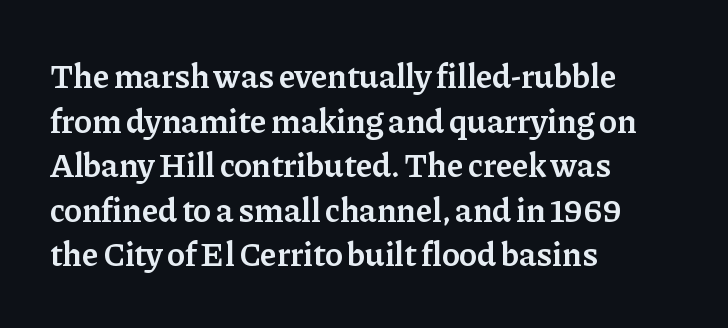
{"serif": "yes", "italic": "no", "bold": "semi", "weight": "semibold", "width": "normal", "stroke_contrast": "low", "x_height": "medium", "monospaced": "no", "underline": "no", "align": "left", "line_spacing": "normal", "line_spacing_ratio": 1.31, "letter_spacing": "normal", "letter_spacing_em": 0.0, "glyph_px": 34}
